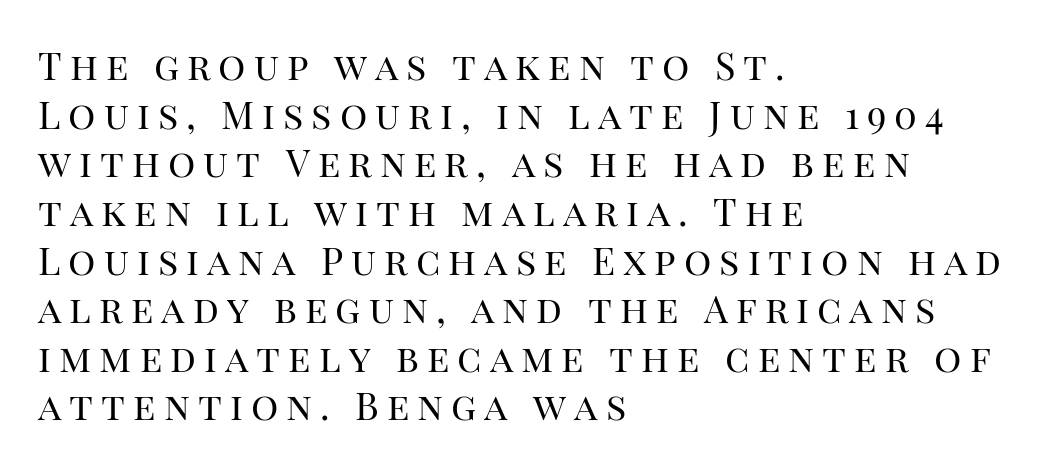
This rendering features lettering with no underline. Italic: no, the glyphs are upright roman. Observe the serifs anchoring each vertical stroke in this sample. Look at the tracking — it's clearly loosened, letters drifting apart. Where is the straight margin? On the left.
